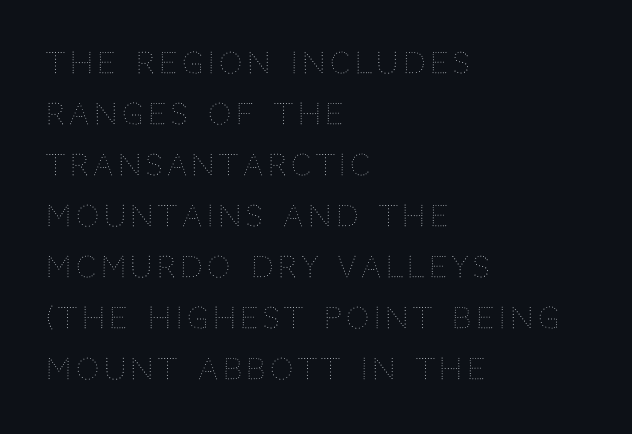
The lines are quadded left. This sample has the flowing, uneven cadence of proportional lettering. This is roman type, the default non-slanted kind. The zone under the glyphs is completely vacant.
